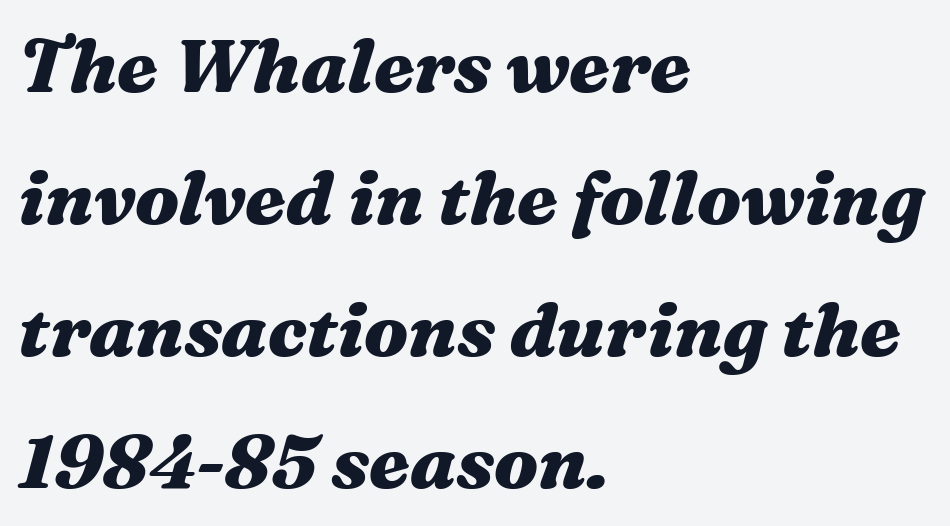
The image shows 75 px heavy, wide type, italic (leaning right); set left-aligned, line spacing 1.76x, normal letter spacing, not underlined; medium stroke contrast and a medium x-height.
